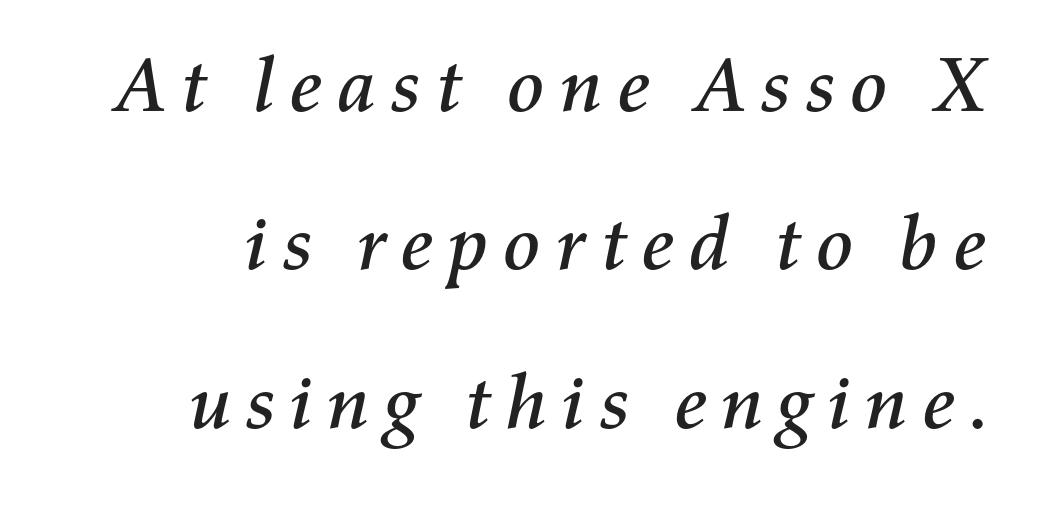
The space beneath each line is pristine and unruled. You could fit nearly another row in the gap between these rows. Do the characters align in a grid? No, the font is proportional. This sample uses an oblique cut, with every glyph tilted off the vertical.
